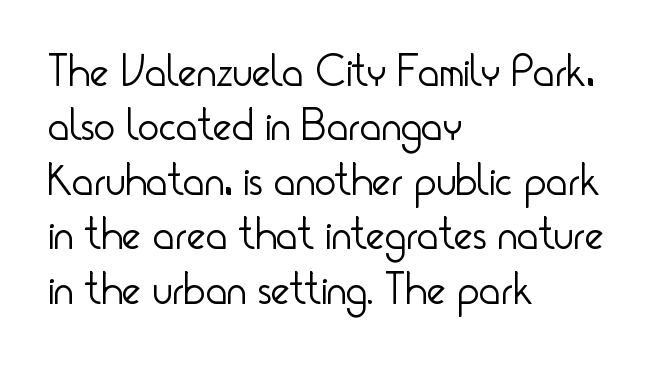
Q: Is the text bold? A: No.
Q: Is the text italic (slanted)? A: No, it is upright.
Q: Is the typeface a serif or a sans-serif typeface? A: Sans-serif.
Q: Is the text underlined? A: No.
Q: How is the paragraph aligned? A: Left-aligned.
Q: Is the spacing between letters normal or unusually wide? A: Normal.
Q: Width (condensed, normal, or wide)? A: Condensed.
Q: Stroke contrast? A: Low.
Q: x-height? A: Small.
Q: Monospaced? A: No.
